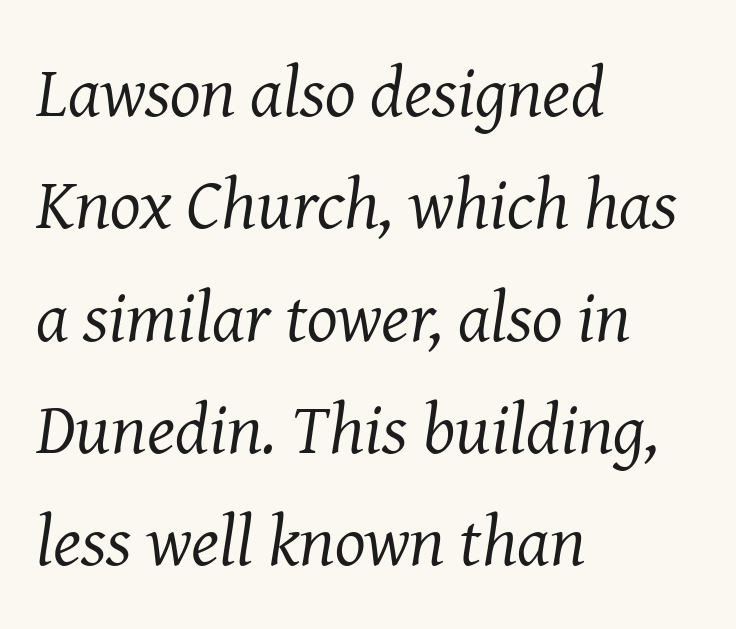
{"serif": "yes", "italic": "yes", "lean": "right", "slant_degrees": 8, "bold": "no", "weight": "regular", "width": "normal", "stroke_contrast": "medium", "x_height": "medium", "monospaced": "no", "underline": "no", "align": "left", "line_spacing": "normal", "line_spacing_ratio": 1.56, "letter_spacing": "normal", "letter_spacing_em": 0.0, "glyph_px": 72}
